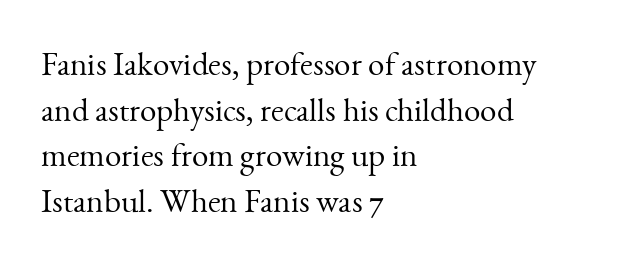
{"serif": "yes", "italic": "no", "bold": "no", "weight": "light", "width": "normal", "stroke_contrast": "medium", "x_height": "small", "monospaced": "no", "underline": "no", "align": "left", "line_spacing": "normal", "line_spacing_ratio": 1.38, "letter_spacing": "normal", "letter_spacing_em": 0.0, "glyph_px": 33}
